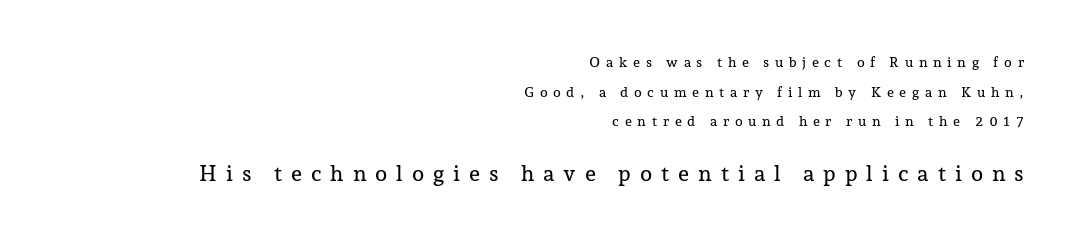
These lines stack with their right ends in a neat column. Tall strokes in this sample are plumb rather than angled. The block sitting lower on the canvas is the one with enlarged characters. Look at the tracking — it's clearly loosened, letters drifting apart. Notice the wide empty band between every row — that's loose leading. Underlining? Definitely not there.
